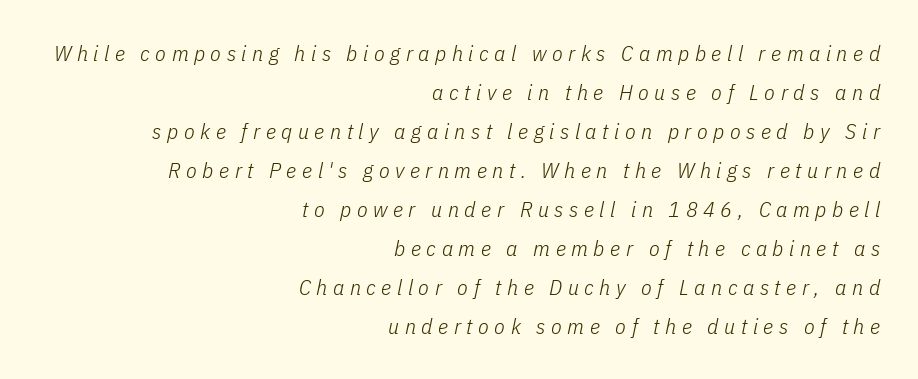
{"italic": "yes", "lean": "right", "slant_degrees": 11, "bold": "no", "underline": "no", "align": "right", "line_spacing_ratio": 1.77, "letter_spacing": "wide", "letter_spacing_em": 0.25, "glyph_px": 22}
